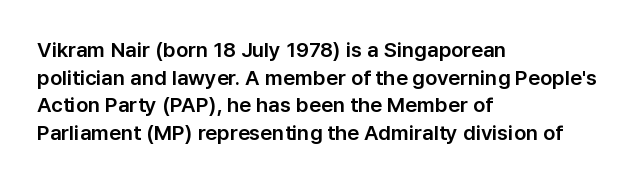
Every character sits straight up, as roman type does. Decoration check: the copy has no underline. A normal amount of white space separates one row of letters from the next. The passage shown has conventional tracking throughout.
